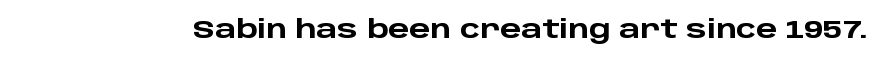
Q: Is the text bold? A: Yes.
Q: Is the text italic (slanted)? A: No, it is upright.
Q: Is the text underlined? A: No.
Q: Is the spacing between letters normal or unusually wide? A: Normal.
